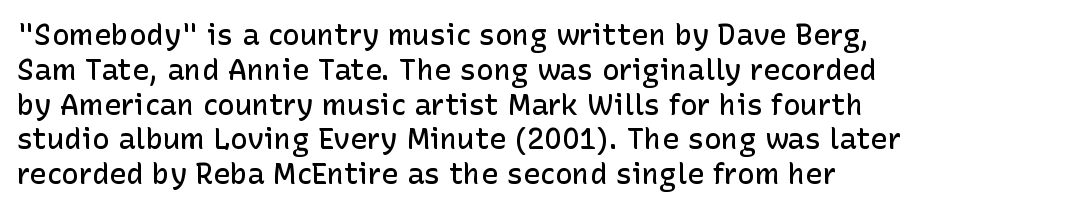
{"serif": "no", "italic": "no", "bold": "semi", "weight": "semibold", "width": "normal", "stroke_contrast": "low", "x_height": "medium", "monospaced": "no", "underline": "no", "align": "left", "line_spacing_ratio": 1.2, "letter_spacing": "normal", "letter_spacing_em": 0.0, "glyph_px": 29}
